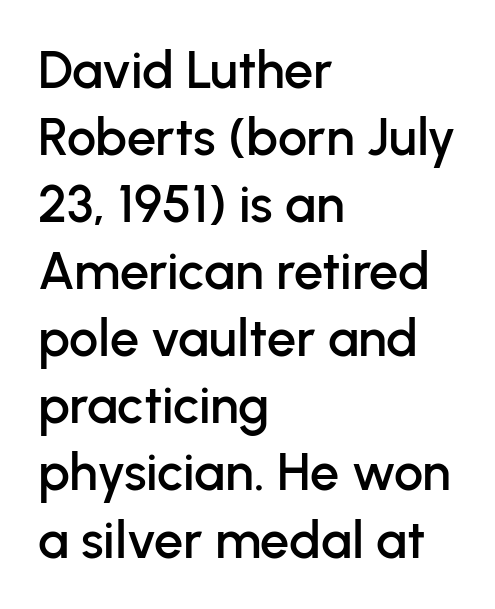
The zone under the glyphs is completely vacant. Is the letter spacing exaggerated? No — it looks like the ordinary default. Are there feet on the stems? There aren't — it's a sans. All the whitespace from short lines collects on the right. The space between consecutive lines is moderate. Upright lettering throughout.
